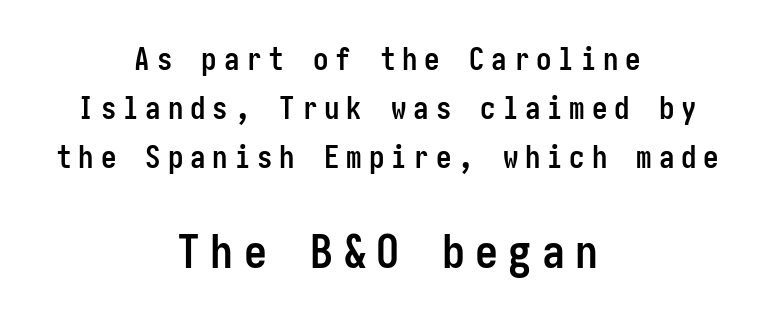
{"serif": "no", "italic": "no", "bold": "yes", "weight": "semibold", "width": "condensed", "stroke_contrast": "low", "x_height": "medium", "underline": "no", "align": "center", "line_spacing": "normal", "line_spacing_ratio": 1.58, "letter_spacing": "wide", "letter_spacing_em": 0.22, "larger_block": "second", "size_ratio": 1.48, "glyph_px": 46}
